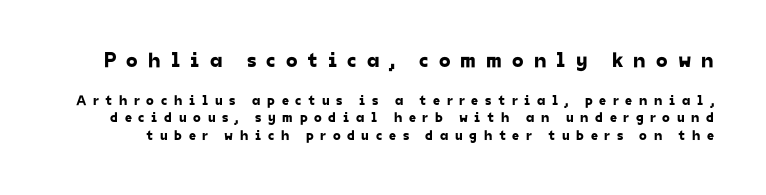
The image shows 21 px text type; set line spacing 1.24x, unusually wide letter spacing (+0.48 em), not underlined; the first (top) block is 1.5x larger.
